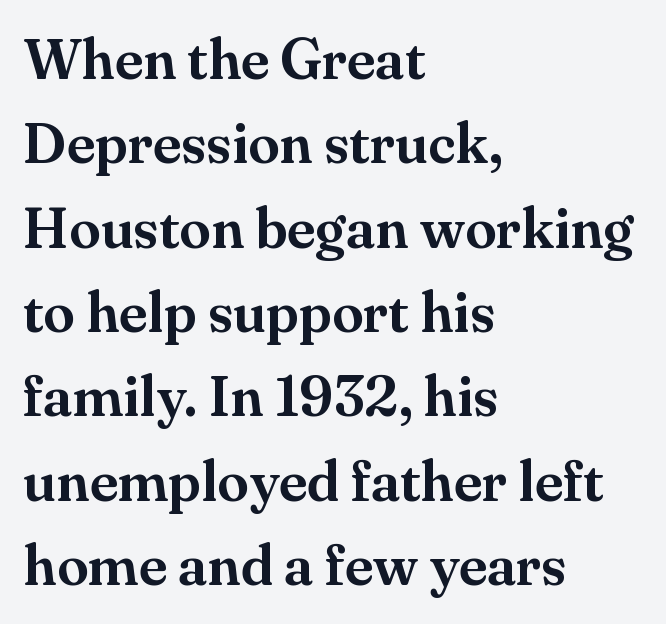
Glance below the letters and you will spot only blank space. Are there feet on the stems? There are — it's a serif. This sample has the flowing, uneven cadence of proportional lettering. The font's upright variant was chosen for this text. The rendering anchors every line to the left-hand side.
